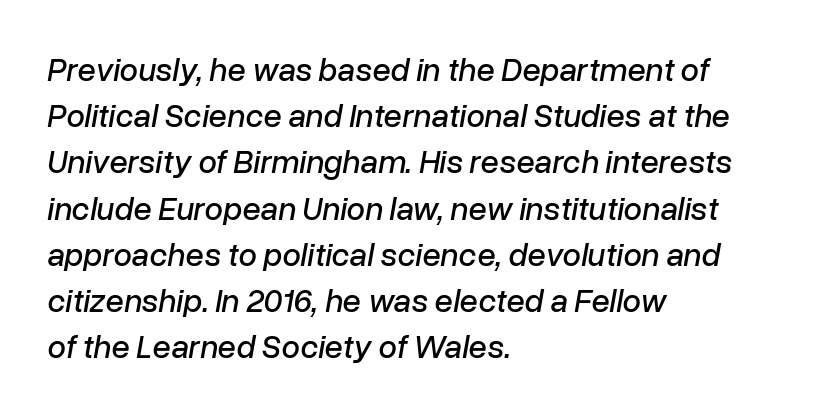
{"italic": "yes", "lean": "right", "slant_degrees": 10, "width": "normal", "stroke_contrast": "low", "x_height": "medium", "monospaced": "no", "underline": "no", "align": "left", "line_spacing": "normal", "line_spacing_ratio": 1.4, "letter_spacing": "normal", "letter_spacing_em": 0.0, "glyph_px": 33}
